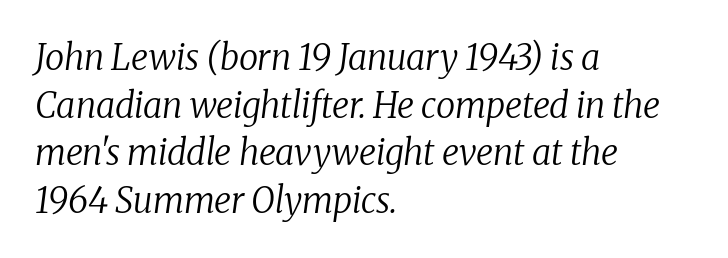
The image shows 35 px regular-weight serif type, italic (leaning right); set left-aligned, normal line spacing (1.36x), normal letter spacing, not underlined; low stroke contrast and a medium x-height.
